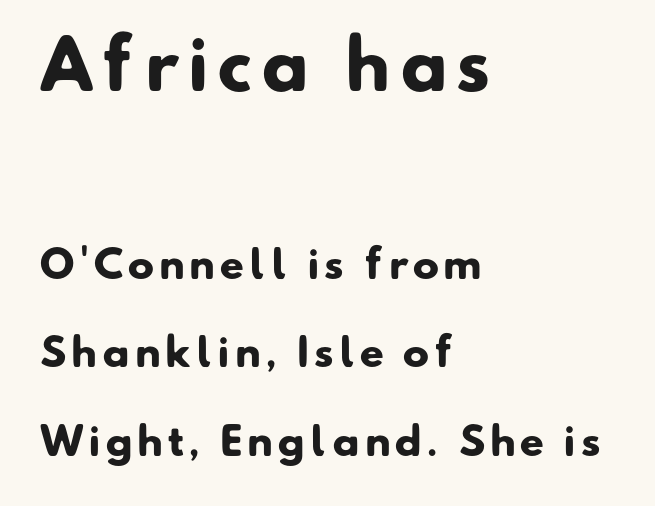
Q: Is the text bold? A: Yes.
Q: Is the typeface a serif or a sans-serif typeface? A: Sans-serif.
Q: Is the text underlined? A: No.
Q: How is the paragraph aligned? A: Left-aligned.
Q: Is the spacing between lines tight, normal or loose? A: Loose.
Q: Which block of text is set in a larger size, the first (top) or the second (bottom)? A: The first (top) one.
Q: Width (condensed, normal, or wide)? A: Normal.
Q: Stroke contrast? A: Low.
Q: x-height? A: Small.
Q: Monospaced? A: No.
